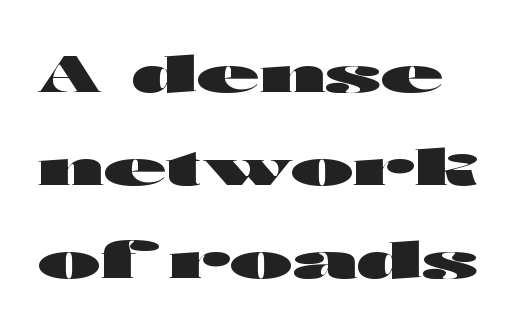
The image shows 51 px heavy, wide sans-serif type, upright; set left-aligned, line spacing 1.82x, normal letter spacing, not underlined; high stroke contrast and a medium x-height.
